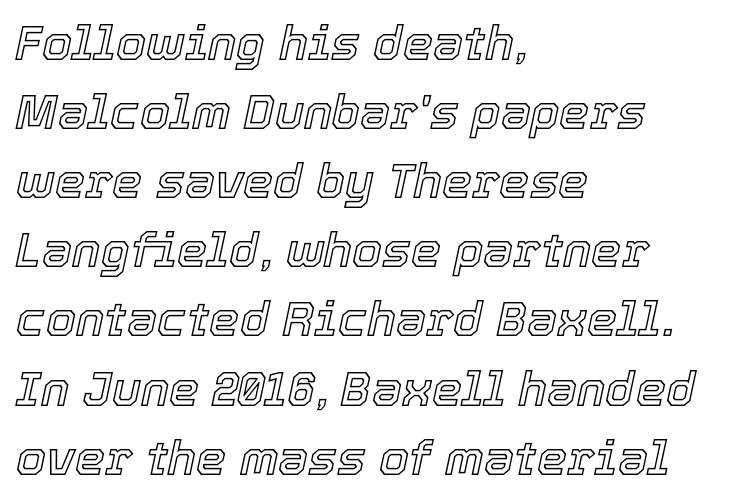
Q: Is the text italic (slanted)? A: Yes, it leans right by about 12 degrees.
Q: Is the text underlined? A: No.
Q: How is the paragraph aligned? A: Left-aligned.
Q: Is the spacing between letters normal or unusually wide? A: Normal.
Q: Is the spacing between lines tight, normal or loose? A: Normal.
Q: Width (condensed, normal, or wide)? A: Normal.
Q: x-height? A: Medium.
Q: Monospaced? A: No.
